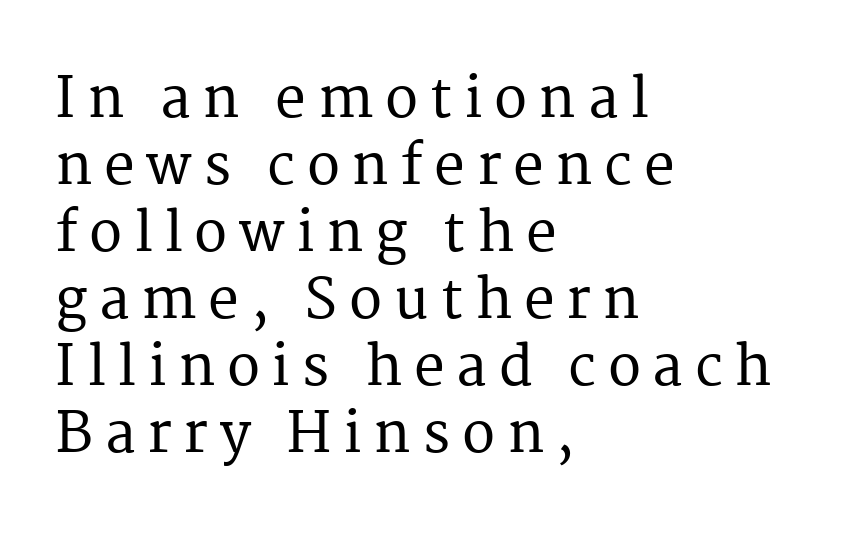
The image shows 55 px serif type, upright; set left-aligned, line spacing 1.22x, unusually wide letter spacing (+0.21 em), not underlined; medium stroke contrast and a medium x-height.
